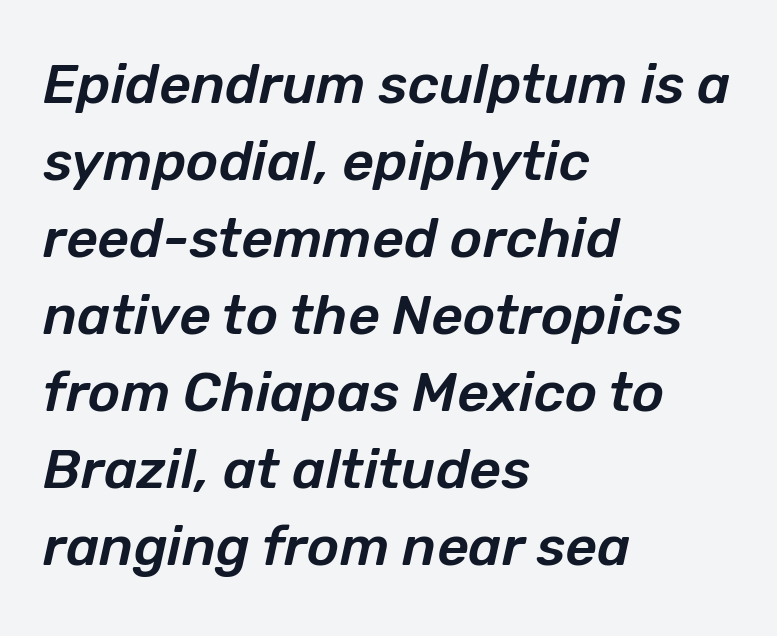
These lines are rendered in a variable-pitch font. A bare baseline throughout the passage. The passage shown leans; its letterforms are oblique. Short note: letters normally spaced. Leftover space on each line is placed entirely after the last word. A typesetter would call this leading conventional body-copy spacing.
